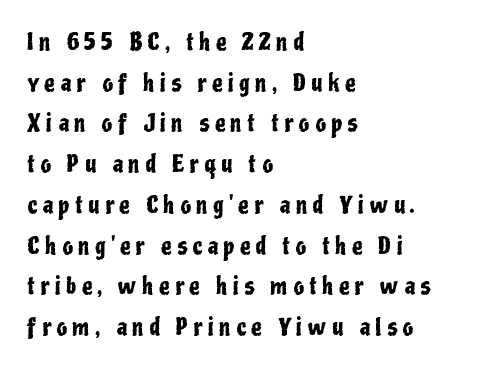
The image shows 23 px text type, upright; set left-aligned, line spacing 1.77x, unusually wide letter spacing (+0.24 em), not underlined.
